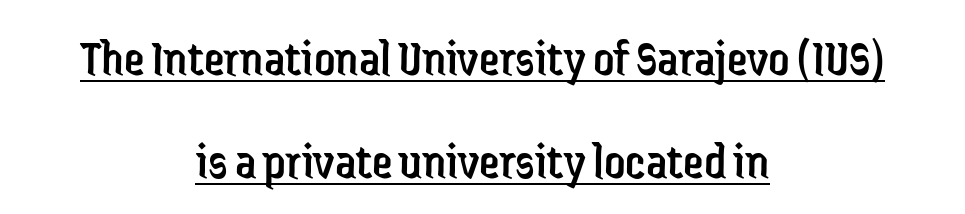
Q: Is the text bold? A: No.
Q: Is the text italic (slanted)? A: No, it is upright.
Q: Is the typeface a serif or a sans-serif typeface? A: Sans-serif.
Q: Is the text underlined? A: Yes.
Q: How is the paragraph aligned? A: Centered.
Q: Is the spacing between letters normal or unusually wide? A: Normal.
Q: Is the spacing between lines tight, normal or loose? A: Loose.
Q: Width (condensed, normal, or wide)? A: Condensed.
Q: Stroke contrast? A: Low.
Q: x-height? A: Medium.
Q: Monospaced? A: No.
